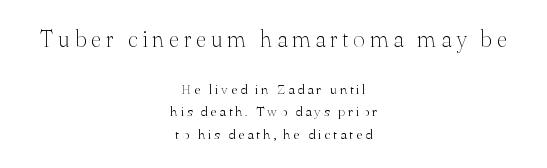
{"italic": "no", "bold": "no", "underline": "no", "align": "center", "line_spacing": "normal", "line_spacing_ratio": 1.62, "letter_spacing": "wide", "letter_spacing_em": 0.2, "larger_block": "first", "size_ratio": 1.64, "glyph_px": 23}
